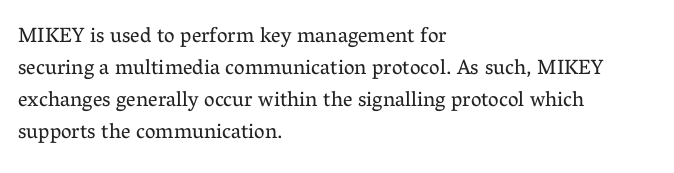
{"italic": "no", "bold": "no", "underline": "no", "align": "left", "line_spacing": "normal", "line_spacing_ratio": 1.53, "letter_spacing": "normal", "letter_spacing_em": 0.0, "glyph_px": 21}
